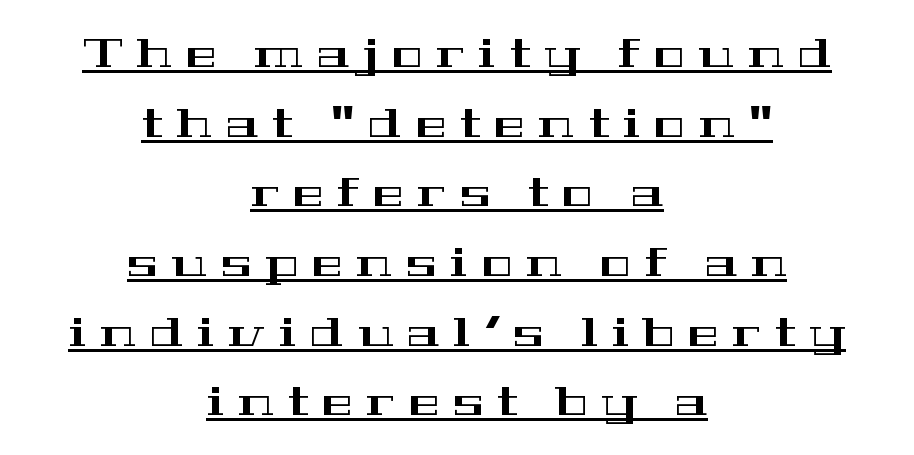
Q: Is the text italic (slanted)? A: No, it is upright.
Q: Is the typeface a serif or a sans-serif typeface? A: Serif.
Q: Is the text underlined? A: Yes.
Q: How is the paragraph aligned? A: Centered.
Q: Is the spacing between letters normal or unusually wide? A: Unusually wide.
Q: Is the spacing between lines tight, normal or loose? A: Normal.
Q: Width (condensed, normal, or wide)? A: Wide.
Q: Stroke contrast? A: High.
Q: x-height? A: Medium.
Q: Monospaced? A: No.
